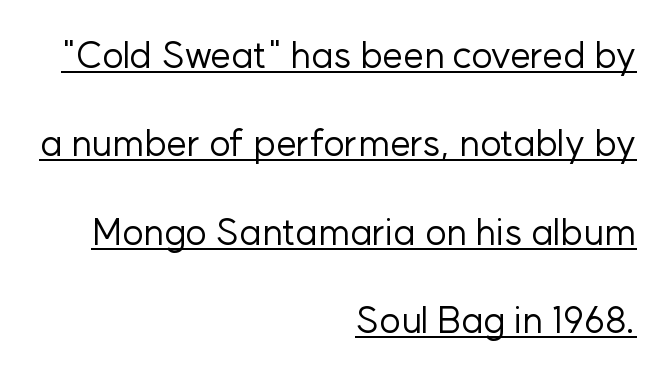
The paragraph shown leans on its right margin. The tracking reads as untouched default to a designer's eye. What kind of face is this? One without serifs — a sans. Baseline-to-baseline distance is far greater than the letter height. Has an underline been added? It has.
